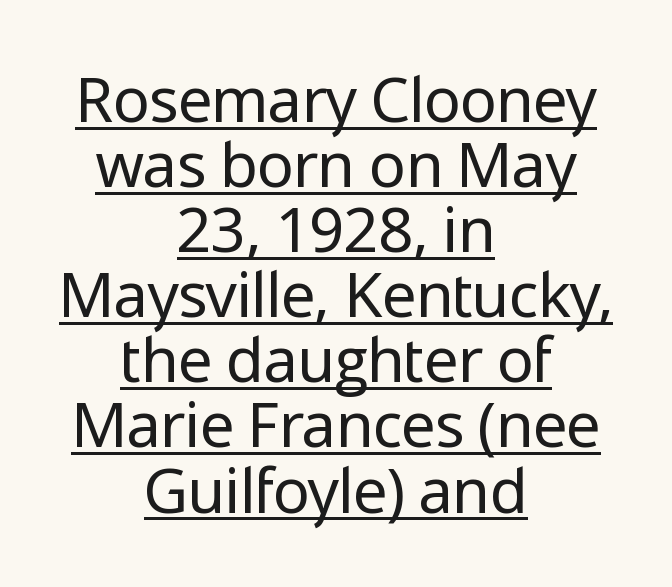
The rendering uses the underline text-decoration. Vertically, the passage feels compressed, each row crowding the next. This reads as an unemphasized weight, regular at the heaviest. Here the glyphs are tracked normally, forming tight word shapes. Look at the bottom of the vertical strokes: they stop flat, with no serifs.
